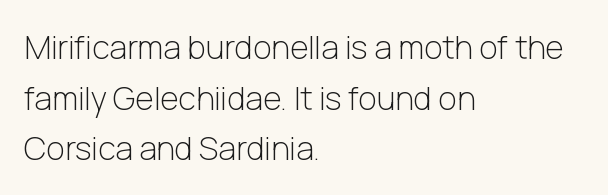
Q: Is the text bold? A: No.
Q: Is the text italic (slanted)? A: No, it is upright.
Q: Is the typeface a serif or a sans-serif typeface? A: Sans-serif.
Q: Is the text underlined? A: No.
Q: How is the paragraph aligned? A: Left-aligned.
Q: Is the spacing between letters normal or unusually wide? A: Normal.
Q: Is the spacing between lines tight, normal or loose? A: Normal.
Q: Width (condensed, normal, or wide)? A: Normal.
Q: Stroke contrast? A: Low.
Q: x-height? A: Medium.
Q: Monospaced? A: No.
